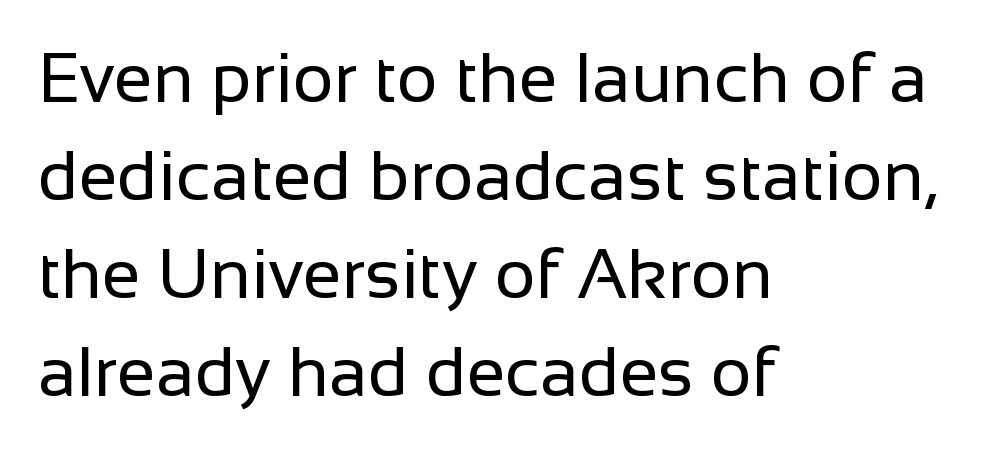
The image shows 70 px regular-weight sans-serif type, upright; set left-aligned, normal line spacing (1.4x), normal letter spacing, not underlined; low stroke contrast and a medium x-height.
